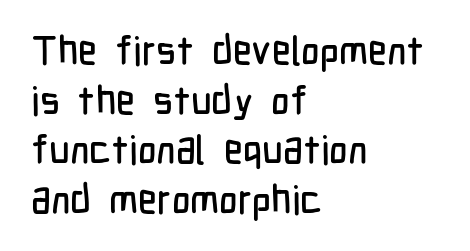
Q: Is the text italic (slanted)? A: No, it is upright.
Q: Is the typeface a serif or a sans-serif typeface? A: Sans-serif.
Q: Is the text underlined? A: No.
Q: How is the paragraph aligned? A: Left-aligned.
Q: Is the spacing between letters normal or unusually wide? A: Normal.
Q: Width (condensed, normal, or wide)? A: Condensed.
Q: Stroke contrast? A: Low.
Q: x-height? A: Medium.
Q: Monospaced? A: No.
